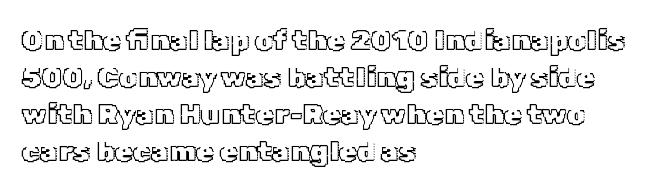
{"italic": "no", "width": "normal", "x_height": "medium", "monospaced": "no", "underline": "no", "align": "left", "line_spacing": "normal", "line_spacing_ratio": 1.28, "letter_spacing": "normal", "letter_spacing_em": 0.0, "glyph_px": 29}
